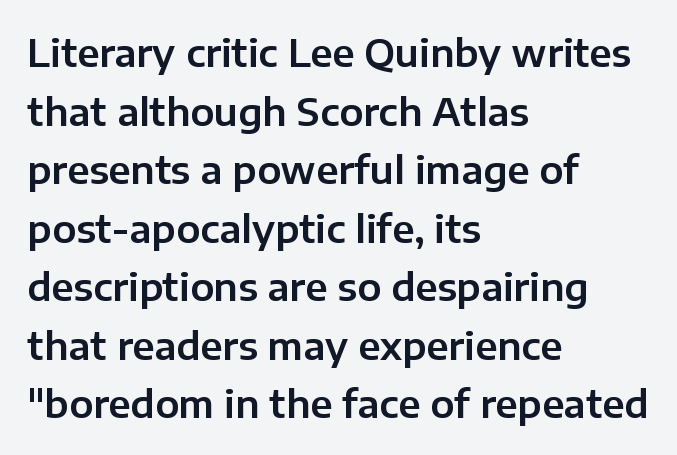
The image shows 38 px sans-serif type, upright; set left-aligned, normal line spacing (1.54x), normal letter spacing, not underlined; low stroke contrast and a medium x-height.
